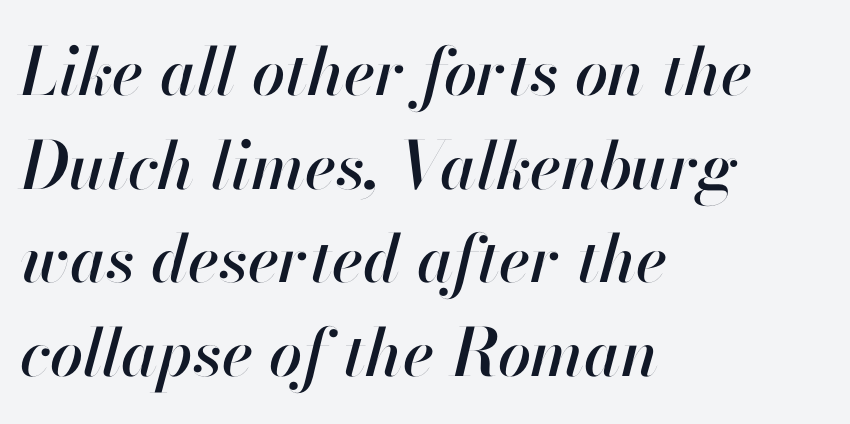
{"italic": "yes", "lean": "right", "slant_degrees": 13, "width": "normal", "stroke_contrast": "high", "x_height": "small", "monospaced": "no", "underline": "no", "align": "left", "line_spacing": "normal", "line_spacing_ratio": 1.42, "letter_spacing": "normal", "letter_spacing_em": 0.0, "glyph_px": 66}
